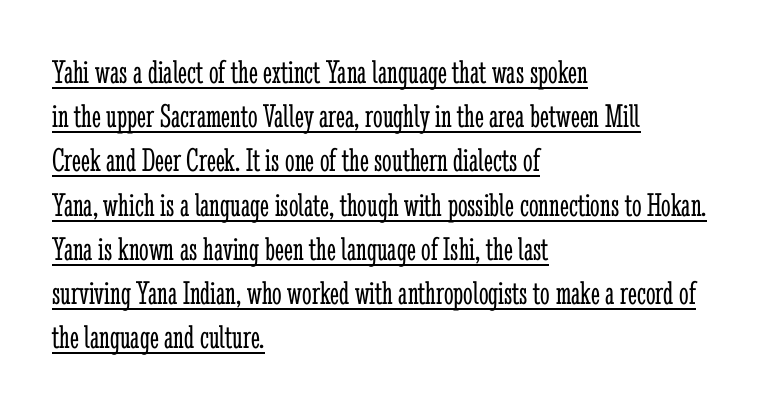
The face used here is proportionally spaced, like ordinary book or web type. When letters stand straight like this, we call the style roman or upright. The glyphs are accompanied by a horizontal stroke just below them. Caption: multi-line text, flush left, ragged right.
